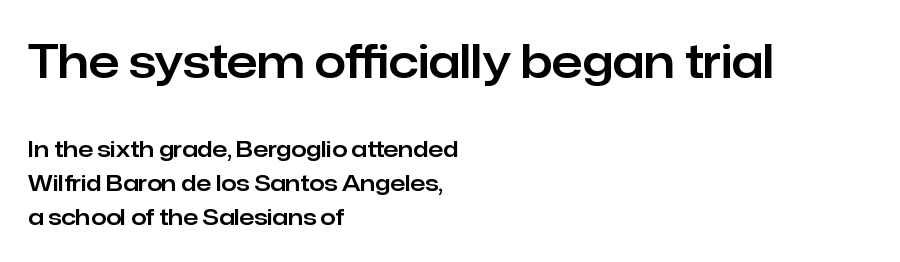
The image shows 45 px sans-serif type, upright; set left-aligned, normal line spacing (1.54x), normal letter spacing, not underlined; the first (top) block is 2.05x larger; low stroke contrast and a medium x-height.
